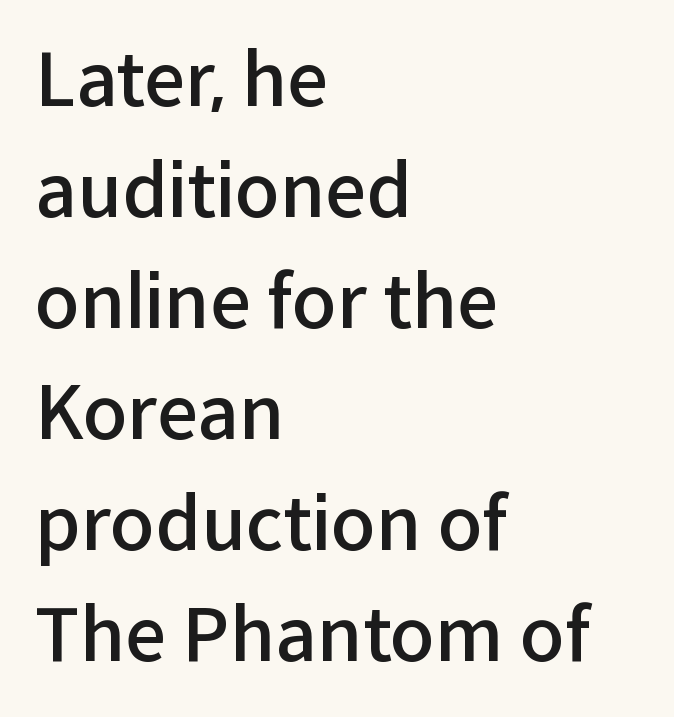
Q: Is the text bold? A: Semi-bold.
Q: Is the text italic (slanted)? A: No, it is upright.
Q: Is the typeface a serif or a sans-serif typeface? A: Sans-serif.
Q: Is the text underlined? A: No.
Q: How is the paragraph aligned? A: Left-aligned.
Q: Is the spacing between letters normal or unusually wide? A: Normal.
Q: Is the spacing between lines tight, normal or loose? A: Normal.
Q: Width (condensed, normal, or wide)? A: Normal.
Q: Stroke contrast? A: Low.
Q: x-height? A: Medium.
Q: Monospaced? A: No.
